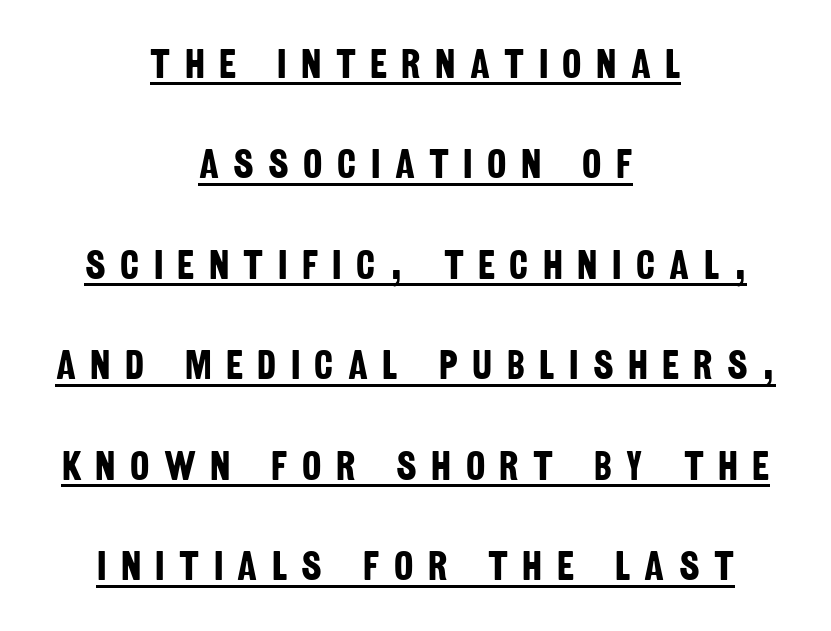
{"serif": "no", "bold": "yes", "weight": "bold", "width": "condensed", "stroke_contrast": "low", "x_height": "large", "monospaced": "no", "underline": "yes", "align": "center", "line_spacing": "loose", "line_spacing_ratio": 2.45, "letter_spacing": "wide", "letter_spacing_em": 0.35, "glyph_px": 41}
